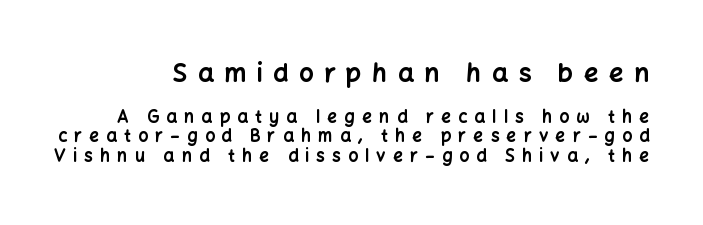
Set as a true bold cut, around the 700 mark. A student would call this right alignment; a typographer would say flush right, rag left. Whoever set this made the first block the dominant, larger element. Italic? Not at all — the glyphs are vertical. The glyphs are unaccompanied by any horizontal stroke below them.
